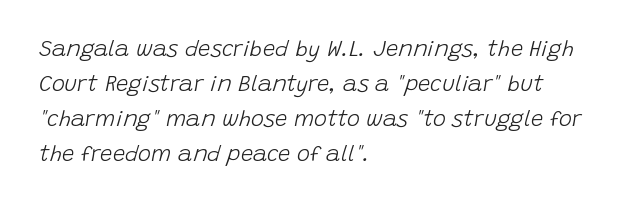
The image shows 22 px text type, italic (leaning right); set left-aligned, normal line spacing (1.59x), normal letter spacing, not underlined.
